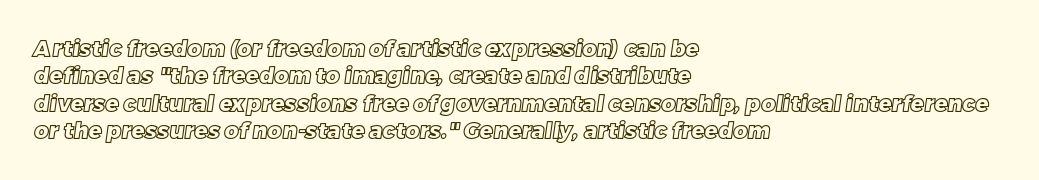
Q: Is the text underlined? A: No.
Q: How is the paragraph aligned? A: Left-aligned.
Q: Is the spacing between letters normal or unusually wide? A: Normal.
